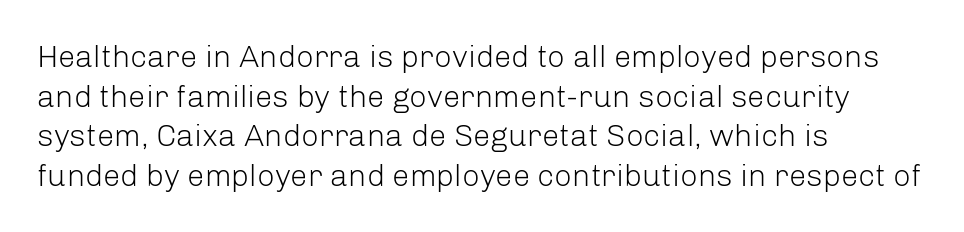
Unbolded letterforms with no extra heft. Each line starts at the same left margin while the right side varies. Line spacing here is normal. Stroke terminals: plain, sans-serif.
